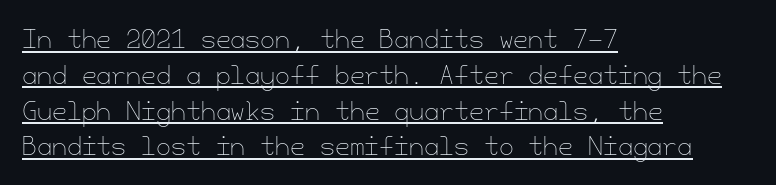
{"italic": "no", "bold": "no", "underline": "yes", "align": "left", "line_spacing": "normal", "line_spacing_ratio": 1.49, "letter_spacing": "normal", "letter_spacing_em": 0.0, "glyph_px": 24}
